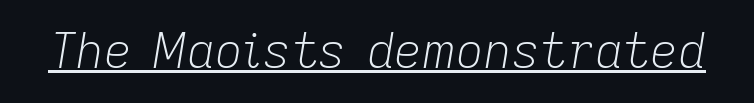
{"italic": "yes", "lean": "right", "slant_degrees": 9, "bold": "no", "weight": "light", "width": "normal", "stroke_contrast": "low", "x_height": "medium", "monospaced": "no", "underline": "yes", "letter_spacing": "normal", "letter_spacing_em": 0.0, "glyph_px": 48}
